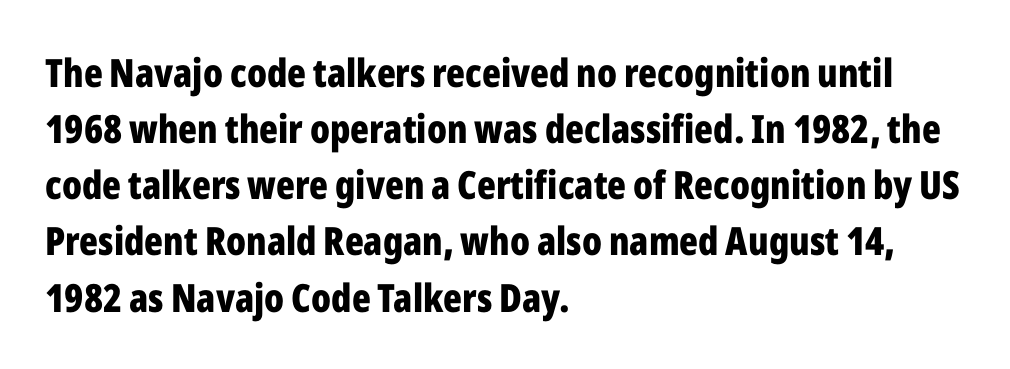
{"serif": "no", "italic": "no", "bold": "yes", "weight": "bold", "width": "condensed", "stroke_contrast": "low", "x_height": "medium", "monospaced": "no", "underline": "no", "align": "left", "line_spacing": "normal", "line_spacing_ratio": 1.44, "letter_spacing": "normal", "letter_spacing_em": 0.0, "glyph_px": 39}
